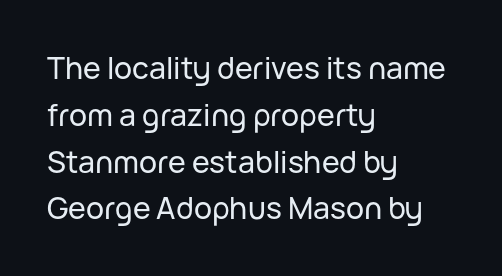
Q: Is the text italic (slanted)? A: No, it is upright.
Q: Is the typeface a serif or a sans-serif typeface? A: Sans-serif.
Q: Is the text underlined? A: No.
Q: How is the paragraph aligned? A: Left-aligned.
Q: Is the spacing between letters normal or unusually wide? A: Normal.
Q: Is the spacing between lines tight, normal or loose? A: Normal.
Q: Width (condensed, normal, or wide)? A: Normal.
Q: Stroke contrast? A: Low.
Q: x-height? A: Medium.
Q: Monospaced? A: No.
